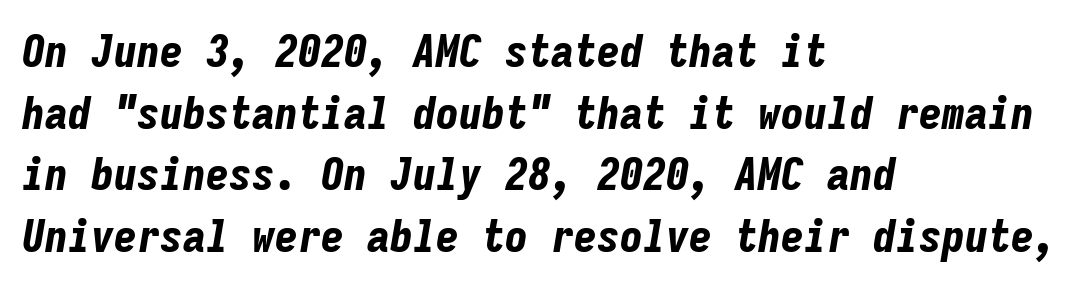
The image shows 46 px bold, condensed type, italic (leaning right), monospaced; set left-aligned, normal line spacing (1.34x), normal letter spacing, not underlined; low stroke contrast and a medium x-height.
